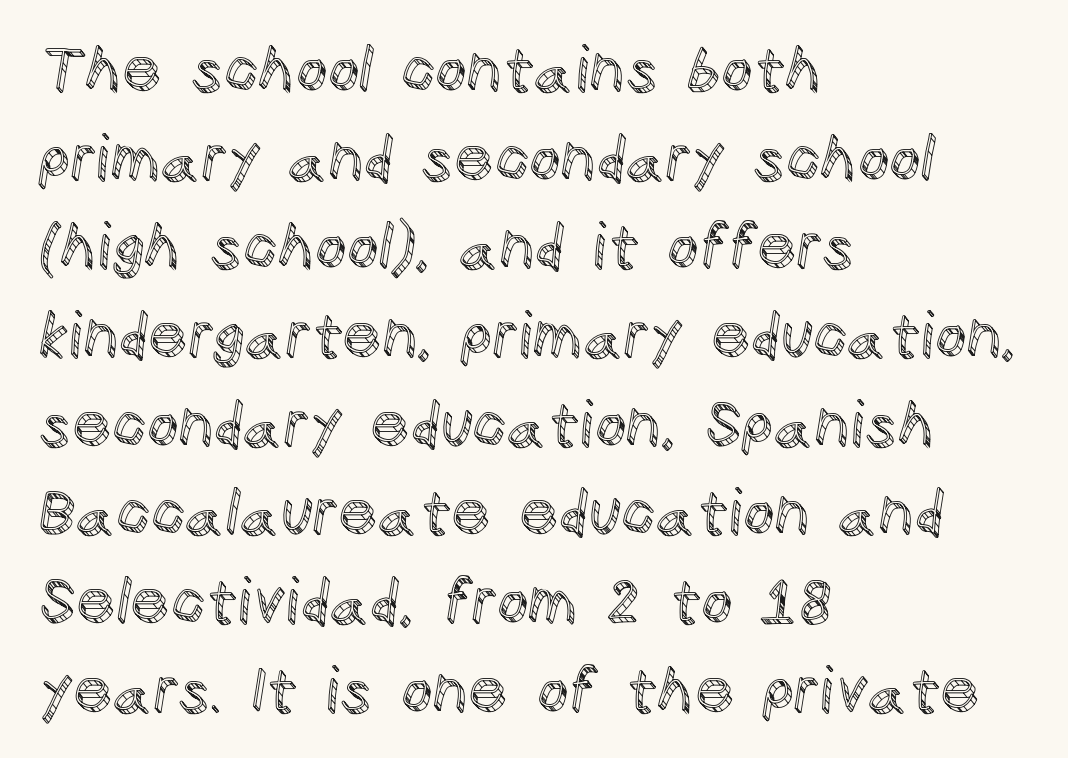
Q: Is the text italic (slanted)? A: Yes.
Q: Is the text underlined? A: No.
Q: How is the paragraph aligned? A: Left-aligned.
Q: Is the spacing between letters normal or unusually wide? A: Normal.
Q: Is the spacing between lines tight, normal or loose? A: Normal.
Q: Width (condensed, normal, or wide)? A: Normal.
Q: x-height? A: Large.
Q: Monospaced? A: No.
